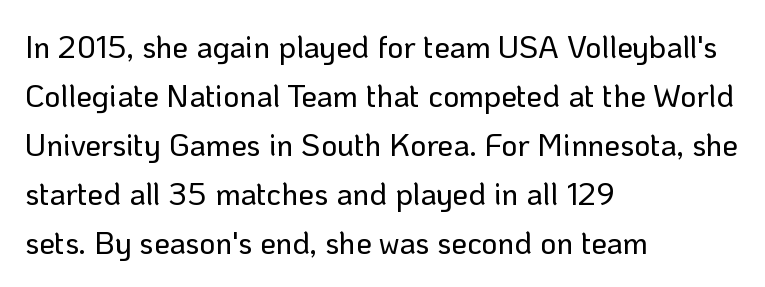
The image shows 31 px sans-serif type, upright; set left-aligned, normal line spacing (1.58x), normal letter spacing, not underlined; low stroke contrast and a medium x-height.
